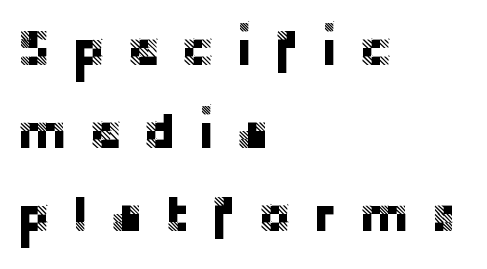
{"serif": "no", "italic": "no", "width": "normal", "stroke_contrast": "low", "x_height": "large", "monospaced": "no", "underline": "no", "align": "left", "line_spacing": "normal", "line_spacing_ratio": 1.66, "letter_spacing": "wide", "letter_spacing_em": 0.43, "glyph_px": 50}
